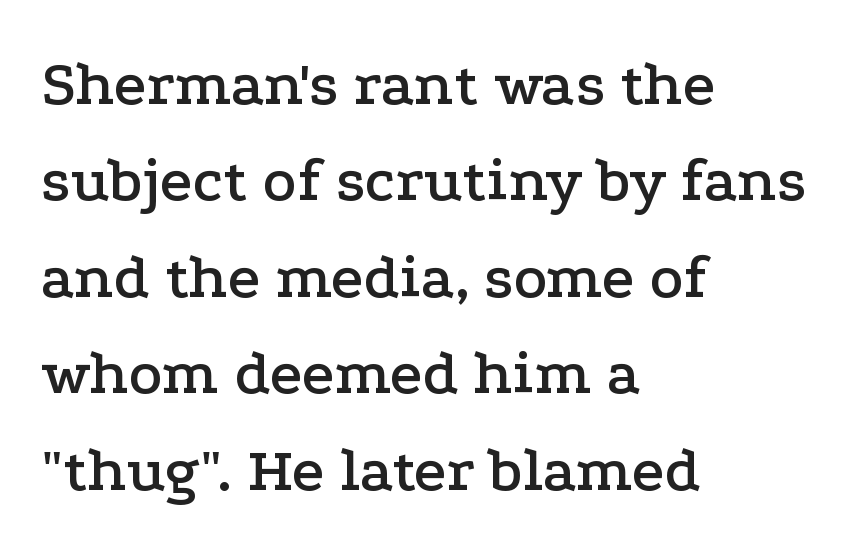
Q: Is the text italic (slanted)? A: No, it is upright.
Q: Is the typeface a serif or a sans-serif typeface? A: Serif.
Q: Is the text underlined? A: No.
Q: How is the paragraph aligned? A: Left-aligned.
Q: Is the spacing between letters normal or unusually wide? A: Normal.
Q: Is the spacing between lines tight, normal or loose? A: Normal.
Q: Width (condensed, normal, or wide)? A: Wide.
Q: Stroke contrast? A: Low.
Q: x-height? A: Medium.
Q: Monospaced? A: No.
